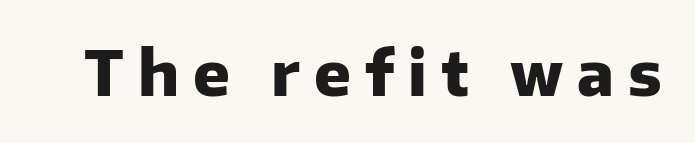
The gaps between neighbouring characters are conspicuously large. Classification — sans serif. Look at the stroke-to-counter ratio: heavy, a bold. The rendering uses natural spacing where letterforms have individual widths. Check under the words: just untouched page.
